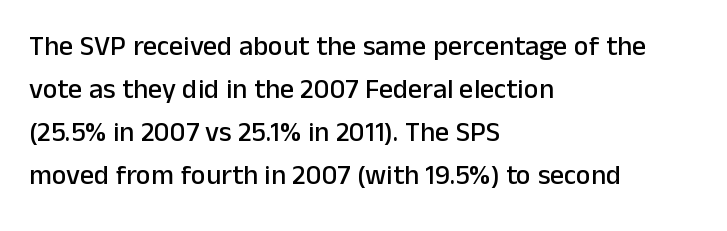
The image shows 28 px sans-serif type, upright; set left-aligned, normal line spacing (1.54x), normal letter spacing, not underlined; low stroke contrast and a medium x-height.
